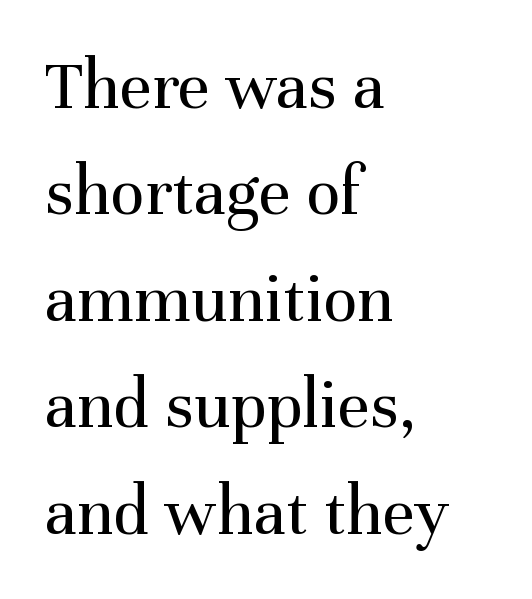
{"serif": "yes", "italic": "no", "bold": "no", "weight": "regular", "width": "normal", "stroke_contrast": "medium", "x_height": "medium", "monospaced": "no", "underline": "no", "align": "left", "line_spacing": "normal", "line_spacing_ratio": 1.5, "letter_spacing": "normal", "letter_spacing_em": 0.0, "glyph_px": 71}
